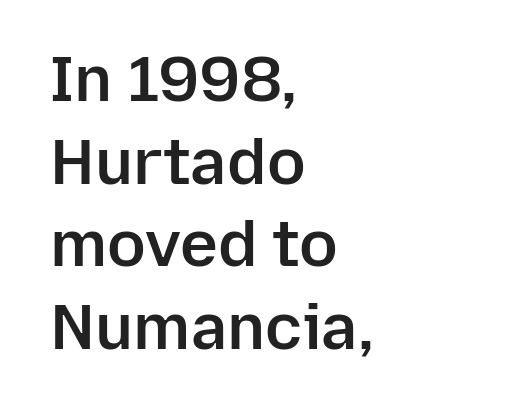
Q: Is the text bold? A: Semi-bold.
Q: Is the text italic (slanted)? A: No, it is upright.
Q: Is the typeface a serif or a sans-serif typeface? A: Sans-serif.
Q: Is the text underlined? A: No.
Q: How is the paragraph aligned? A: Left-aligned.
Q: Is the spacing between letters normal or unusually wide? A: Normal.
Q: Is the spacing between lines tight, normal or loose? A: Normal.
Q: Width (condensed, normal, or wide)? A: Normal.
Q: Stroke contrast? A: Low.
Q: x-height? A: Medium.
Q: Monospaced? A: No.
